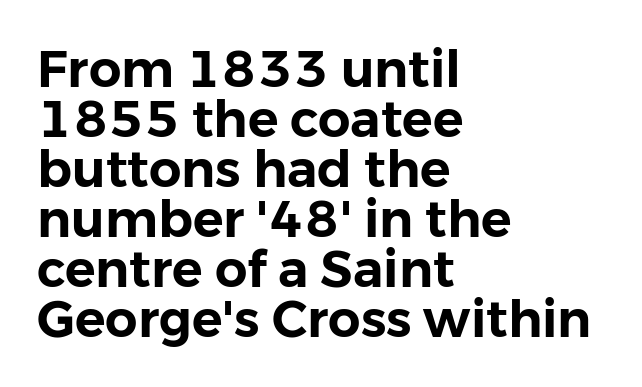
The image shows 51 px sans-serif type, upright; set left-aligned, tight line spacing (0.98x), normal letter spacing, not underlined; low stroke contrast and a medium x-height.
